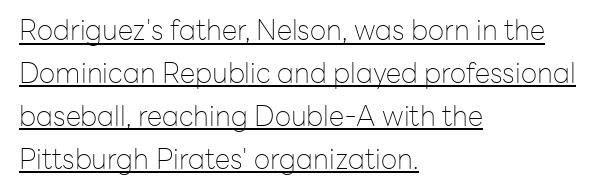
{"serif": "no", "italic": "no", "bold": "no", "weight": "thin", "width": "normal", "stroke_contrast": "low", "x_height": "medium", "monospaced": "no", "underline": "yes", "align": "left", "line_spacing": "normal", "line_spacing_ratio": 1.53, "letter_spacing": "normal", "letter_spacing_em": 0.0, "glyph_px": 28}
